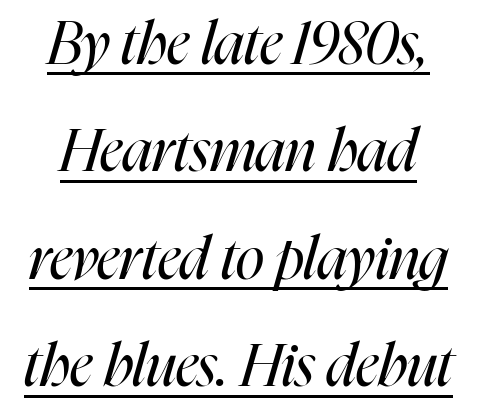
Spacing verdict: proportional, widths tailored to each character. Ink coverage per letter is moderate at most. This sample carries an underscore along the baseline area. The letterforms sit shoulder to shoulder at normal distance. The glyphs look as if they've been sheared to an angle.
